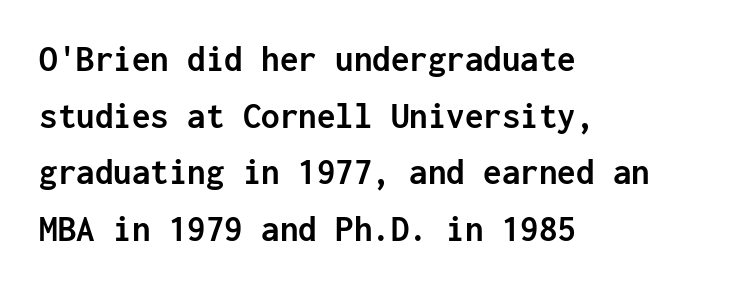
{"serif": "no", "italic": "no", "bold": "yes", "weight": "semibold", "width": "normal", "stroke_contrast": "low", "x_height": "medium", "monospaced": "yes", "underline": "no", "align": "left", "line_spacing": "normal", "line_spacing_ratio": 1.53, "letter_spacing": "normal", "letter_spacing_em": 0.0, "glyph_px": 37}
